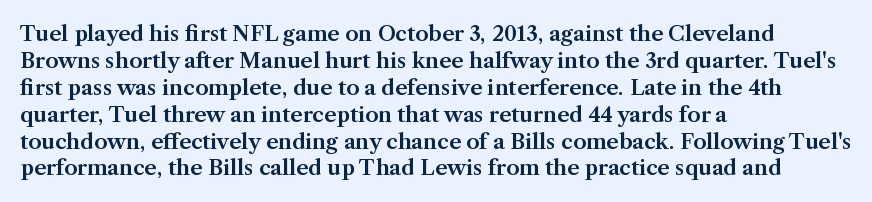
The image shows 21 px text type, upright; set left-aligned, normal line spacing (1.28x), normal letter spacing, not underlined.
